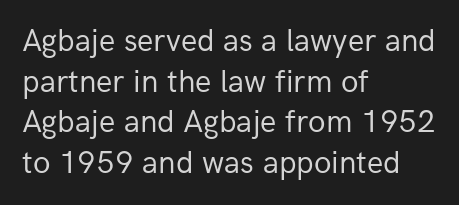
The image shows 32 px regular-weight sans-serif type, upright; set left-aligned, normal line spacing (1.27x), normal letter spacing, not underlined; low stroke contrast and a medium x-height.
